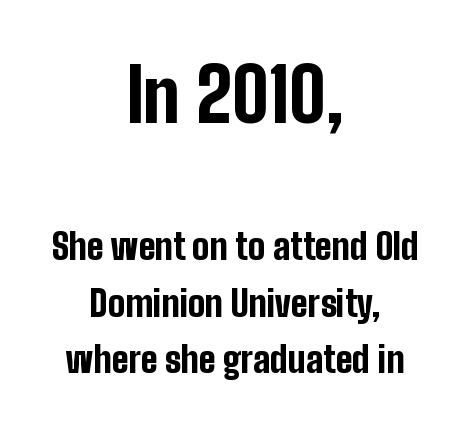
This rendering features lettering with no underline. In terms of letterspacing, this is plain default setting. Here the designer chose a conventional face with non-uniform glyph widths. The rag falls on both sides of this text block equally. Size hierarchy here favors the leading block over the trailing one.
